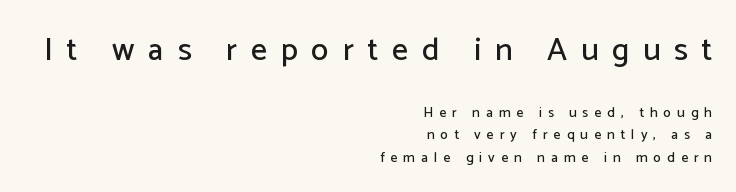
Is this a fixed-width face? No — the glyphs have proportional, varying widths. In terms of letterspacing, this is a distinctly airy, spread setting. Compared with a flush-left layout, this one pins lines to the opposite, right side. The initial chunk of copy outweighs the following chunk in type size. Normally led — the rows are evenly, conventionally spaced.
